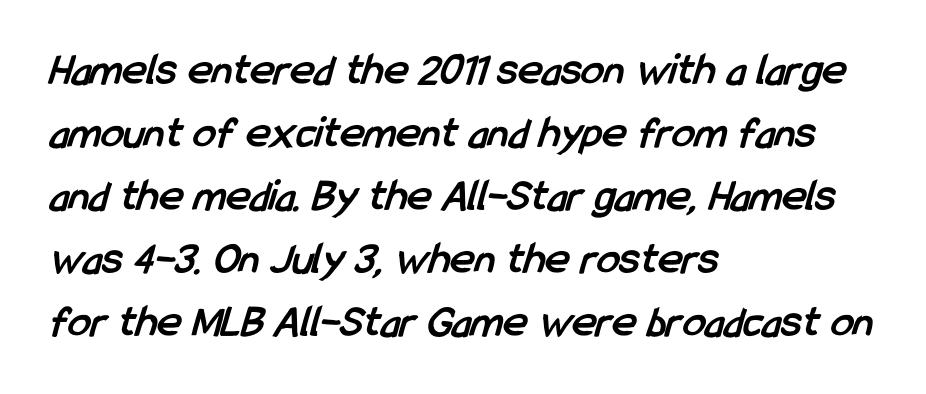
{"serif": "no", "bold": "yes", "weight": "semibold", "width": "condensed", "stroke_contrast": "low", "x_height": "medium", "monospaced": "no", "underline": "no", "align": "left", "line_spacing": "normal", "line_spacing_ratio": 1.37, "letter_spacing": "normal", "letter_spacing_em": 0.0, "glyph_px": 46}
